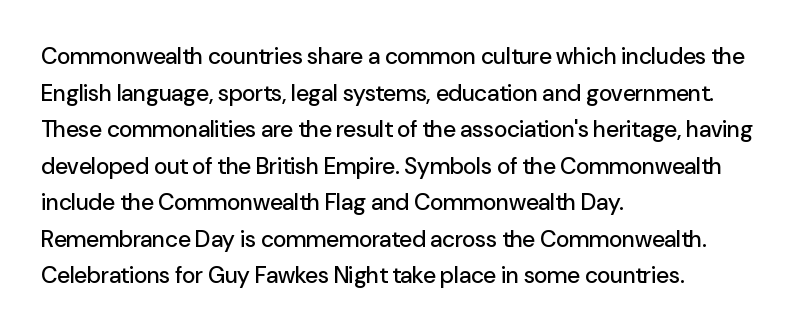
The image shows 23 px text type, upright; set left-aligned, normal line spacing (1.59x), normal letter spacing, not underlined.
